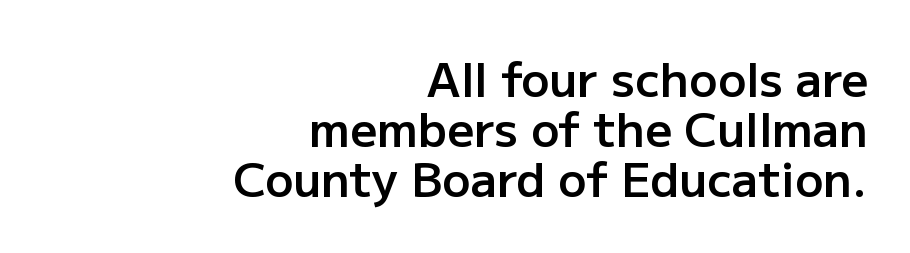
The image shows 47 px semibold sans-serif type, upright; set right-aligned, tight line spacing (1.06x), normal letter spacing, not underlined; low stroke contrast and a medium x-height.
